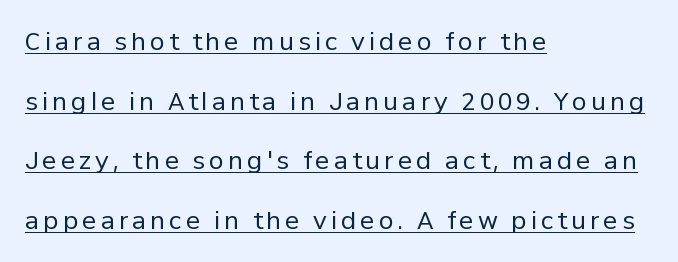
The image shows 24 px text type, upright; set left-aligned, loose line spacing (2.48x), underlined.
